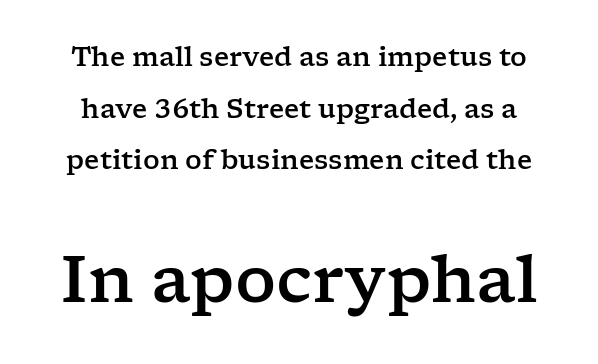
{"serif": "yes", "italic": "no", "width": "wide", "stroke_contrast": "low", "x_height": "medium", "monospaced": "no", "underline": "no", "line_spacing": "loose", "line_spacing_ratio": 1.99, "letter_spacing": "normal", "letter_spacing_em": 0.0, "larger_block": "second", "size_ratio": 2.46, "glyph_px": 64}
